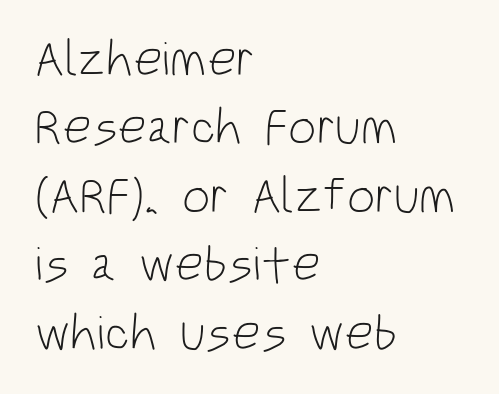
The image shows 50 px light, condensed sans-serif type, upright; set left-aligned, normal line spacing (1.37x), normal letter spacing, not underlined; low stroke contrast and a large x-height.
